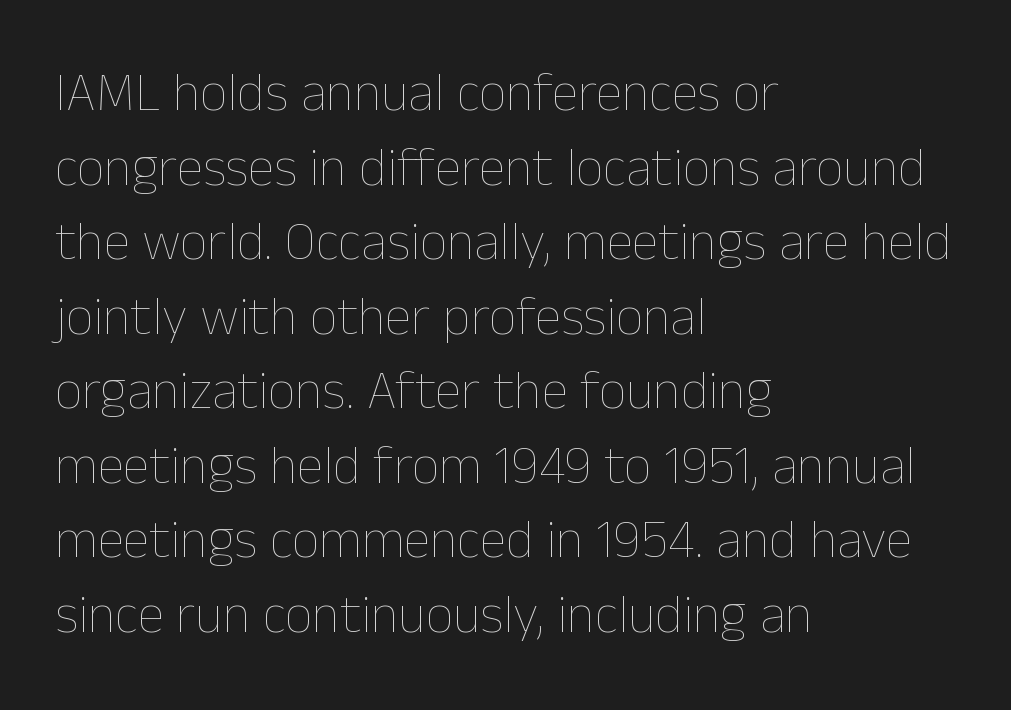
The image shows 54 px thin type, upright; set left-aligned, normal line spacing (1.38x), normal letter spacing, not underlined; low stroke contrast and a medium x-height.
